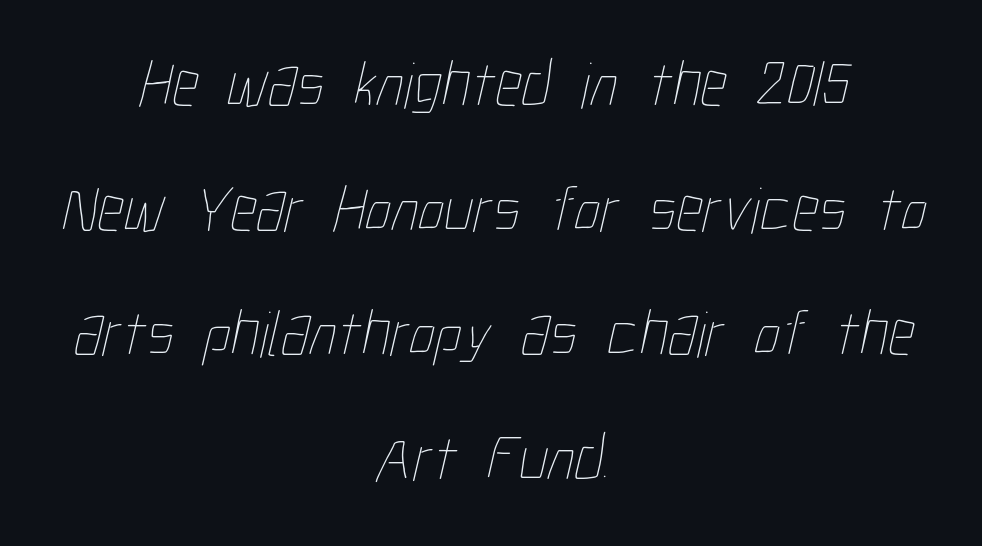
The image shows 66 px thin, condensed type; set centered, line spacing 1.89x, normal letter spacing, not underlined; low stroke contrast and a medium x-height.
